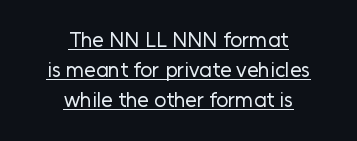
The image shows 21 px text type, upright; set centered, normal line spacing (1.43x), normal letter spacing, underlined.
